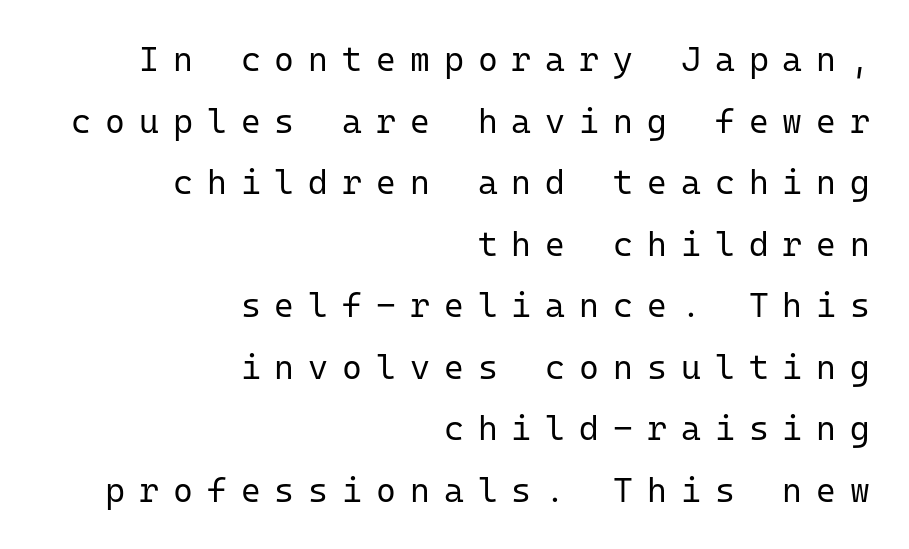
Q: Is the text bold? A: No.
Q: Is the text italic (slanted)? A: No, it is upright.
Q: Is the typeface a serif or a sans-serif typeface? A: Sans-serif.
Q: Is the text underlined? A: No.
Q: How is the paragraph aligned? A: Right-aligned.
Q: Is the spacing between letters normal or unusually wide? A: Unusually wide.
Q: Width (condensed, normal, or wide)? A: Normal.
Q: Stroke contrast? A: Low.
Q: x-height? A: Medium.
Q: Monospaced? A: Yes.
